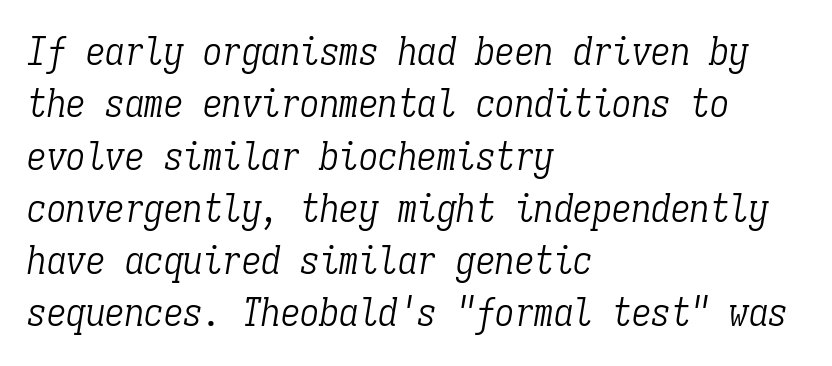
The rendering uses a moderate line-height, typical for paragraphs. The whole block is typeset with a tilt. A student would call this left alignment; a typographer would say flush left, rag right. Is the stroke heavy? The answer is a plain regular-or-lighter.
